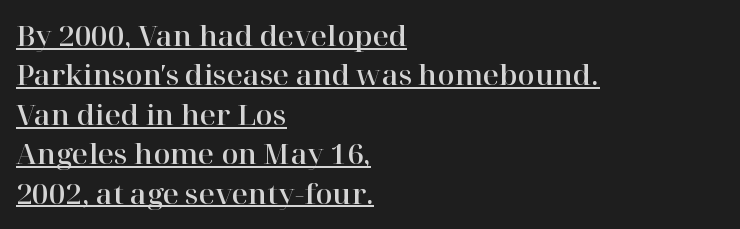
This is underlined copy, the kind a proofreader might mark for attention. The typography opts for an upright posture over an oblique one. The lines are quadded left. You can tell from the footed stems that serif type was used. You could call the tracking neutral — neither tight nor loose. These lines are rendered in a variable-pitch font.
